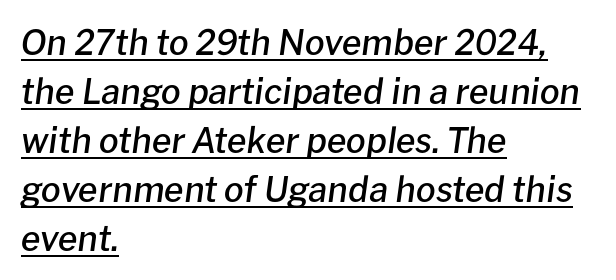
{"italic": "yes", "lean": "right", "slant_degrees": 8, "bold": "semi", "weight": "semibold", "width": "normal", "stroke_contrast": "low", "x_height": "medium", "monospaced": "no", "underline": "yes", "align": "left", "line_spacing": "normal", "line_spacing_ratio": 1.4, "letter_spacing": "normal", "letter_spacing_em": 0.0, "glyph_px": 35}
